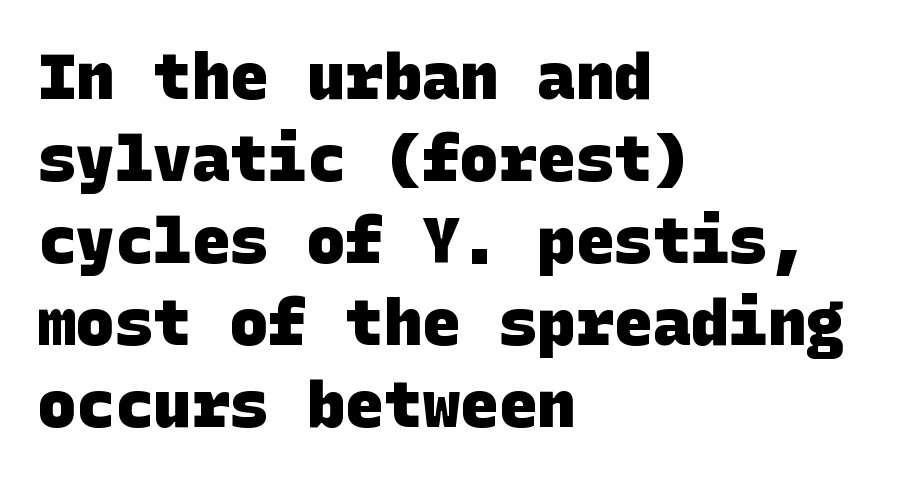
Q: Is the text bold? A: Yes.
Q: Is the typeface a serif or a sans-serif typeface? A: Sans-serif.
Q: Is the text underlined? A: No.
Q: How is the paragraph aligned? A: Left-aligned.
Q: Is the spacing between letters normal or unusually wide? A: Normal.
Q: Is the spacing between lines tight, normal or loose? A: Normal.
Q: Width (condensed, normal, or wide)? A: Normal.
Q: Stroke contrast? A: Low.
Q: x-height? A: Large.
